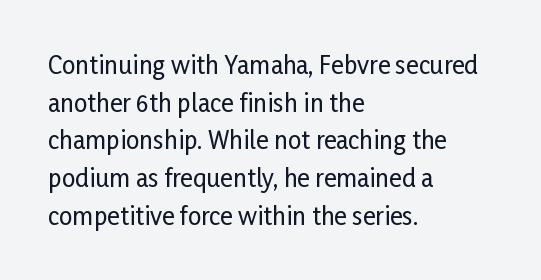
Students, observe: this is what conventionally led text looks like. When letters stand straight like this, we call the style roman or upright. Horizontally, the lines are justified to the leading edge only. The type is set solid horizontally, with unmodified tracking. The baseline area is clear.
